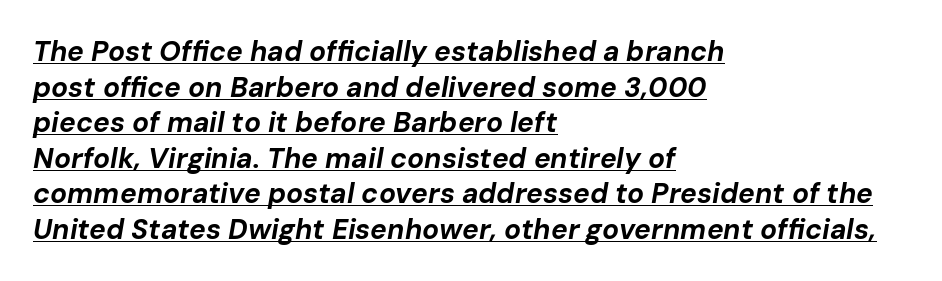
Q: Is the text bold? A: Yes.
Q: Is the text italic (slanted)? A: Yes, it leans right by about 10 degrees.
Q: Is the text underlined? A: Yes.
Q: How is the paragraph aligned? A: Left-aligned.
Q: Is the spacing between letters normal or unusually wide? A: Normal.
Q: Is the spacing between lines tight, normal or loose? A: Normal.
Q: Width (condensed, normal, or wide)? A: Normal.
Q: Stroke contrast? A: Low.
Q: x-height? A: Medium.
Q: Monospaced? A: No.
